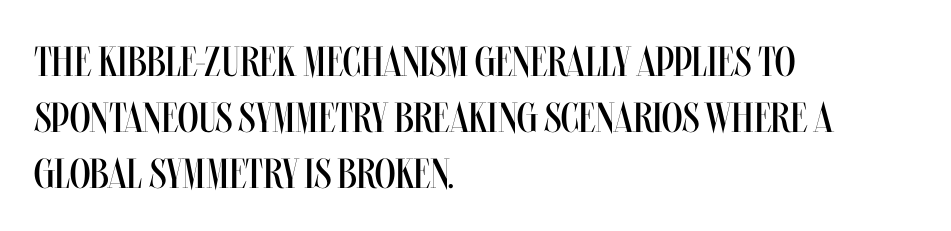
The leading is moderate, giving the passage an even texture. These lines are rendered in a variable-pitch font. Has an underline been added? It has not. Leftover space on each line is placed entirely after the last word. The font's upright variant was chosen for this text.
